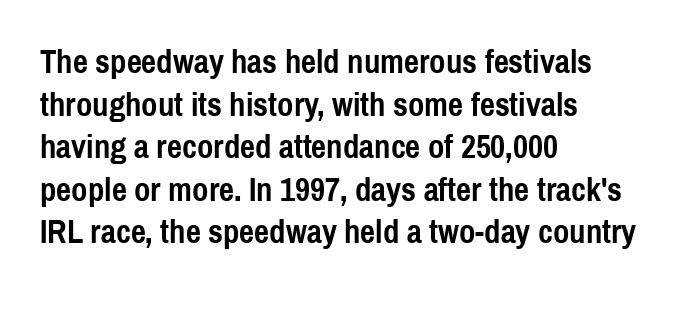
Letterform terminals end flat and unadorned throughout the passage. The font's upright variant was chosen for this text. The lines in this sample share a left origin and differ only in where they stop. Interline gaps are of average width in this sample.
